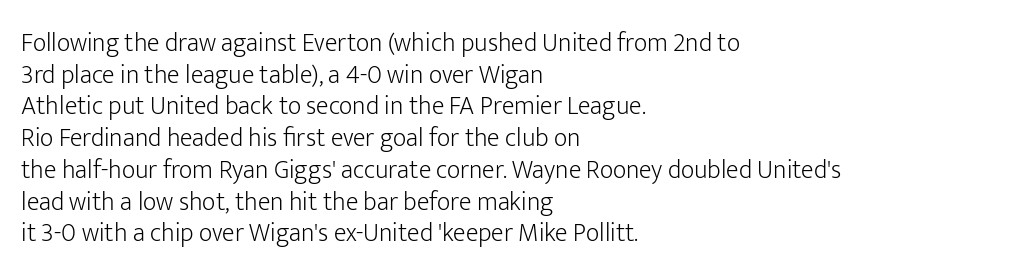
Nope, not italic — everything's standing straight. The font is comparable to plain body text, perhaps lighter. Inter-character spacing is left at the font's built-in metrics. The zone under the glyphs is completely vacant. These lines are set flush left with a ragged right edge.
